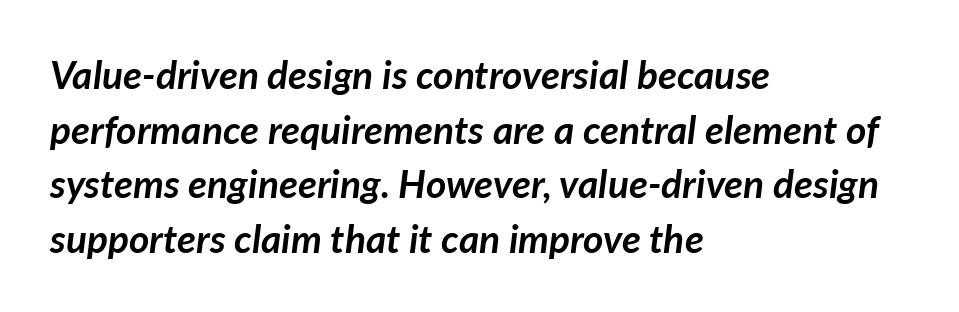
The rendering uses a moderate line-height, typical for paragraphs. A clean baseline with only descenders dipping below it. Do the characters align in a grid? No, the font is proportional. Here the glyphs are tracked normally, forming tight word shapes. The font's italic variant was chosen for this text.
